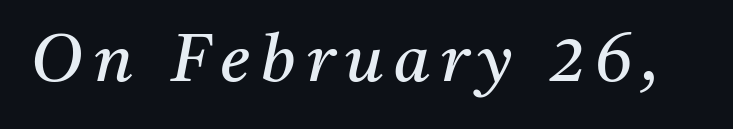
Q: Is the text bold? A: No.
Q: Is the text italic (slanted)? A: Yes, it leans right by about 11 degrees.
Q: Is the typeface a serif or a sans-serif typeface? A: Serif.
Q: Is the text underlined? A: No.
Q: Width (condensed, normal, or wide)? A: Normal.
Q: Stroke contrast? A: Medium.
Q: x-height? A: Medium.
Q: Monospaced? A: No.
